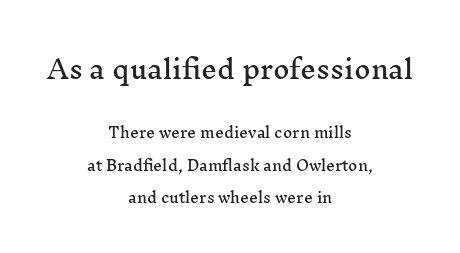
The image shows 25 px text type, upright; set centered, loose line spacing (2.33x), normal letter spacing, not underlined; the first (top) block is 1.79x larger.
